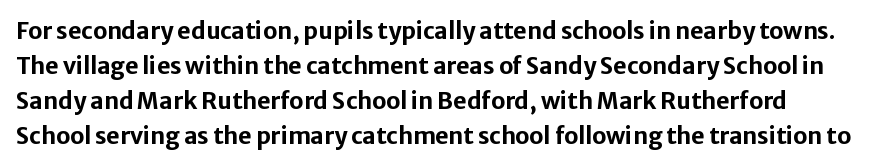
Heft: maximum for text — a bold. Notice how descenders clear the ascenders below comfortably — that's standard leading. Words appear dense and cohesive because spacing is normal. If you drew a line through each stem, it would be perfectly vertical. Type without underlining.
